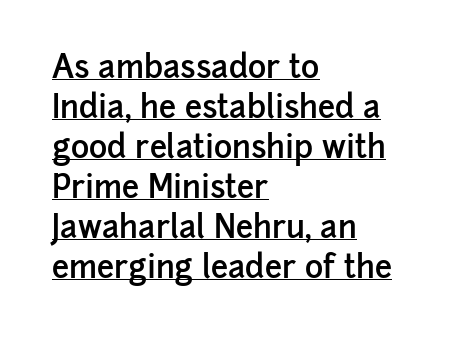
Notice how the passage keeps a crisp vertical edge on the left only. The specimen reads as upright at a glance. Observe the ordinary spacing: letters are neighbours, not strangers. Is there an underline? Yes — a line sits under the letters. A sans-serif font was chosen for this passage. Character widths vary here, with narrow letters taking less room than wide ones.
